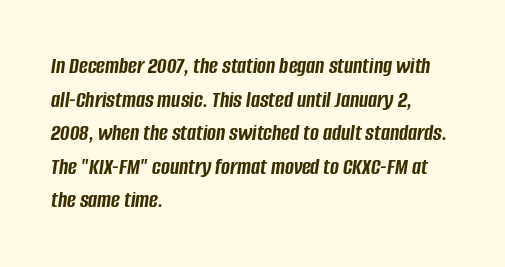
The image shows 24 px bold type, italic (leaning right); set left-aligned, normal line spacing (1.4x), normal letter spacing, not underlined.
